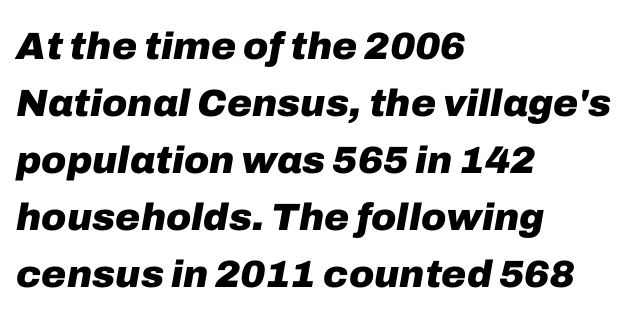
The letterforms sit shoulder to shoulder at normal distance. When letters slant like this, we call the style italic. The strokes are fattened all the way to bold. Anything drawn beneath the words? Only blank space. The rows are spaced the way most documents space them.
